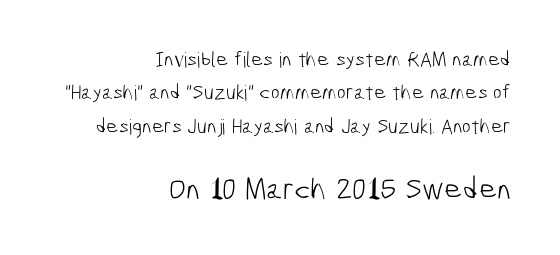
Q: Is the text bold? A: No.
Q: Is the typeface a serif or a sans-serif typeface? A: Sans-serif.
Q: Is the text underlined? A: No.
Q: How is the paragraph aligned? A: Right-aligned.
Q: Is the spacing between letters normal or unusually wide? A: Normal.
Q: Is the spacing between lines tight, normal or loose? A: Normal.
Q: Which block of text is set in a larger size, the first (top) or the second (bottom)? A: The second (bottom) one.
Q: Width (condensed, normal, or wide)? A: Condensed.
Q: Stroke contrast? A: Low.
Q: x-height? A: Medium.
Q: Monospaced? A: No.
